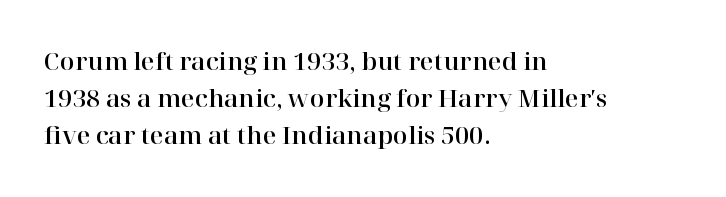
Q: Is the text italic (slanted)? A: No, it is upright.
Q: Is the text underlined? A: No.
Q: How is the paragraph aligned? A: Left-aligned.
Q: Is the spacing between letters normal or unusually wide? A: Normal.
Q: Is the spacing between lines tight, normal or loose? A: Normal.
